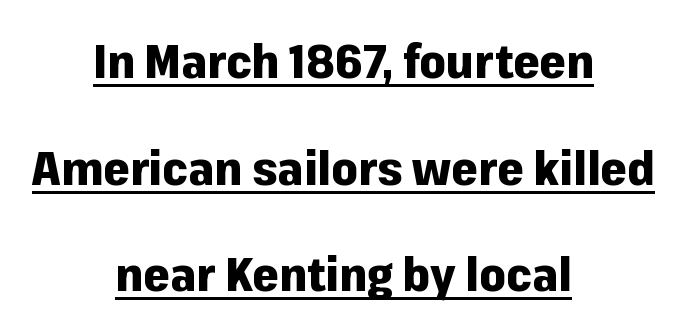
The image shows 47 px heavy sans-serif type, upright; set centered, loose line spacing (2.27x), normal letter spacing, underlined; low stroke contrast and a medium x-height.
